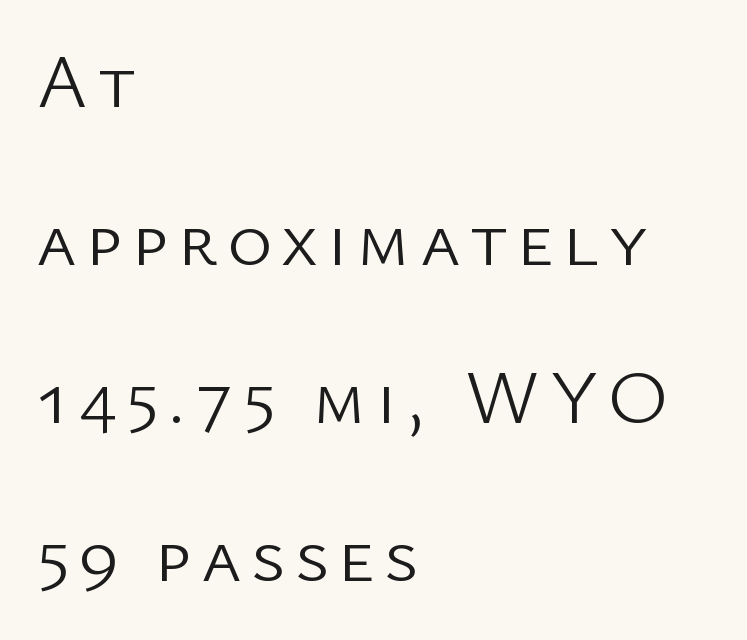
Q: Is the text bold? A: No.
Q: Is the text italic (slanted)? A: No, it is upright.
Q: Is the typeface a serif or a sans-serif typeface? A: Sans-serif.
Q: Is the text underlined? A: No.
Q: How is the paragraph aligned? A: Left-aligned.
Q: Is the spacing between lines tight, normal or loose? A: Loose.
Q: Width (condensed, normal, or wide)? A: Normal.
Q: Stroke contrast? A: Low.
Q: x-height? A: Medium.
Q: Monospaced? A: No.
